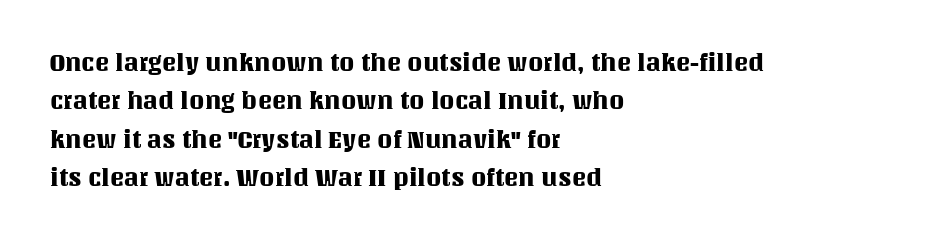
Q: Is the text italic (slanted)? A: No, it is upright.
Q: Is the text underlined? A: No.
Q: How is the paragraph aligned? A: Left-aligned.
Q: Is the spacing between letters normal or unusually wide? A: Normal.
Q: Is the spacing between lines tight, normal or loose? A: Normal.
